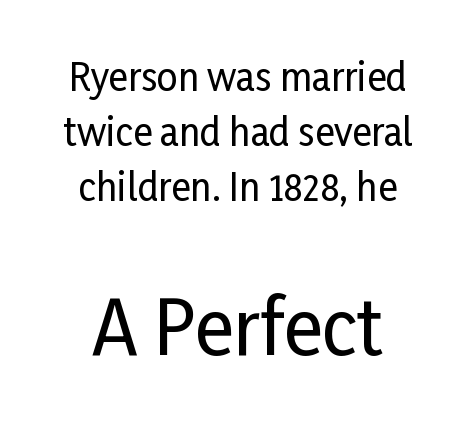
The image shows 74 px condensed sans-serif type, upright; set centered, normal line spacing (1.49x), normal letter spacing, not underlined; the second (bottom) block is 2.0x larger; low stroke contrast and a medium x-height.
